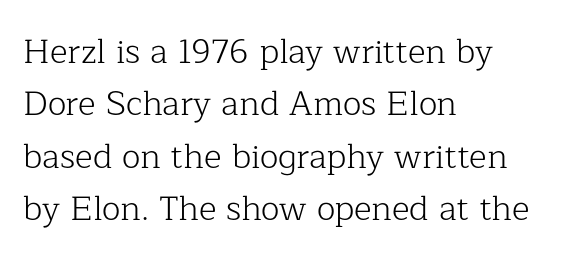
The image shows 34 px light serif type, upright; set left-aligned, normal line spacing (1.54x), normal letter spacing, not underlined; low stroke contrast and a medium x-height.
